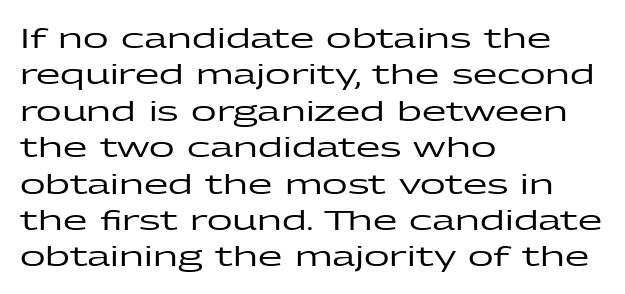
Compared with a centered layout, this one pins lines to the left instead. Compared with typical body copy, the letter spacing here is the same. To sum up the face: it is a sans, with no serifs. Line spacing here is normal. Words float on clear page, feet unadorned. This sample has the flowing, uneven cadence of proportional lettering.
